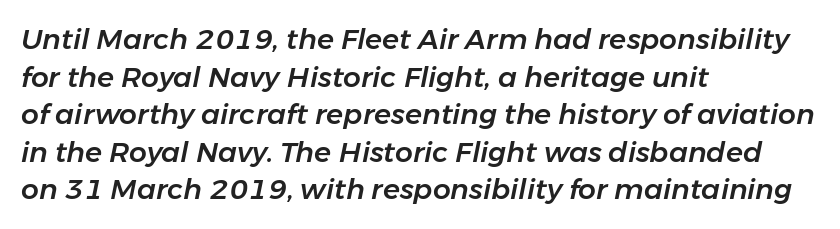
{"italic": "yes", "lean": "right", "slant_degrees": 11, "width": "normal", "stroke_contrast": "low", "x_height": "medium", "monospaced": "no", "underline": "no", "align": "left", "line_spacing": "normal", "line_spacing_ratio": 1.34, "letter_spacing": "normal", "letter_spacing_em": 0.0, "glyph_px": 28}
